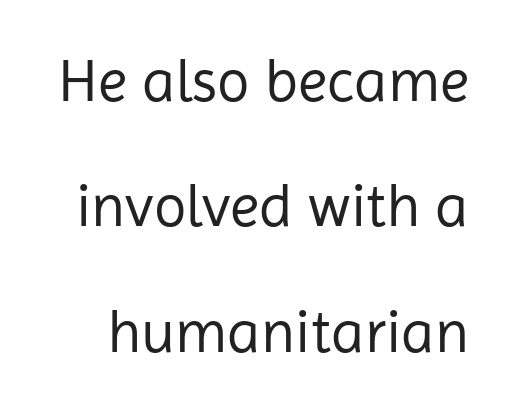
The rendering uses natural spacing where letterforms have individual widths. Between one letter and the next there's only the usual sliver of space. The face looks like a standard text weight, possibly lighter. Only glyphs here, with clear space below each row.
